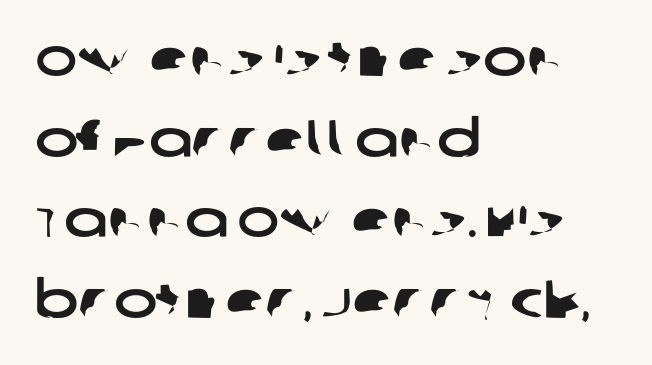
{"serif": "no", "width": "wide", "stroke_contrast": "low", "x_height": "large", "monospaced": "no", "underline": "no", "align": "left", "line_spacing": "normal", "line_spacing_ratio": 1.55, "letter_spacing": "normal", "letter_spacing_em": 0.0, "glyph_px": 52}
